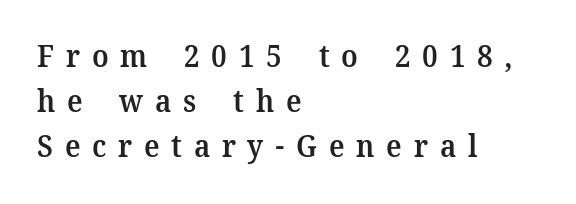
The space between consecutive lines is moderate. Think of a printed novel: that variable character pitch is what you see here. The text block is weighted toward the left margin, trailing off unevenly rightward. Italic? Not at all — the glyphs are vertical. The face used here is seriffed, in the tradition of book romans. Caption: semibold face, moderately heavy strokes.
